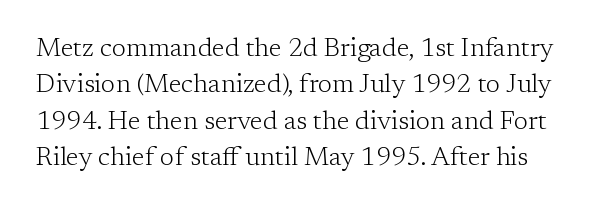
Q: Is the text bold? A: No.
Q: Is the text italic (slanted)? A: No, it is upright.
Q: Is the text underlined? A: No.
Q: Is the spacing between letters normal or unusually wide? A: Normal.
Q: Is the spacing between lines tight, normal or loose? A: Normal.
